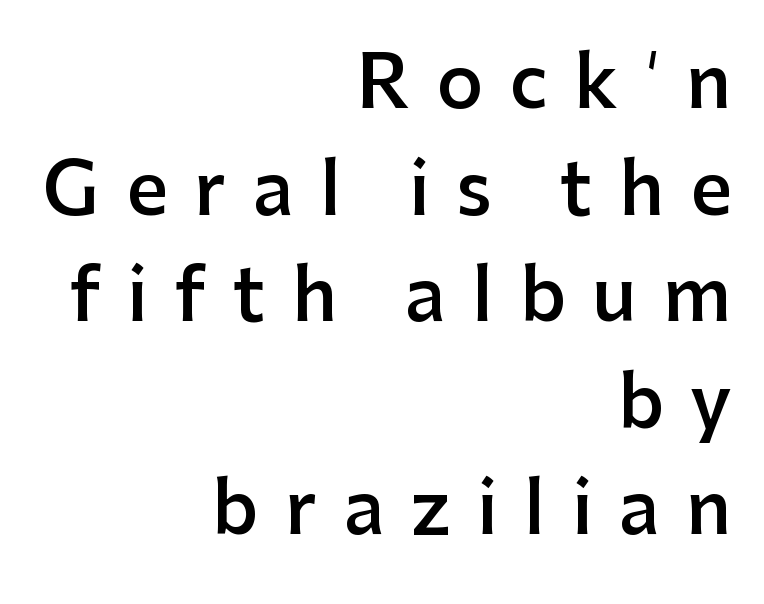
The image shows 72 px semibold sans-serif type, upright; set right-aligned, normal line spacing (1.48x), unusually wide letter spacing (+0.37 em), not underlined; low stroke contrast and a medium x-height.
